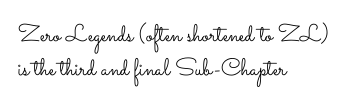
Q: Is the text bold? A: No.
Q: Is the text italic (slanted)? A: Yes.
Q: Is the text underlined? A: No.
Q: How is the paragraph aligned? A: Left-aligned.
Q: Is the spacing between letters normal or unusually wide? A: Normal.
Q: Is the spacing between lines tight, normal or loose? A: Normal.
